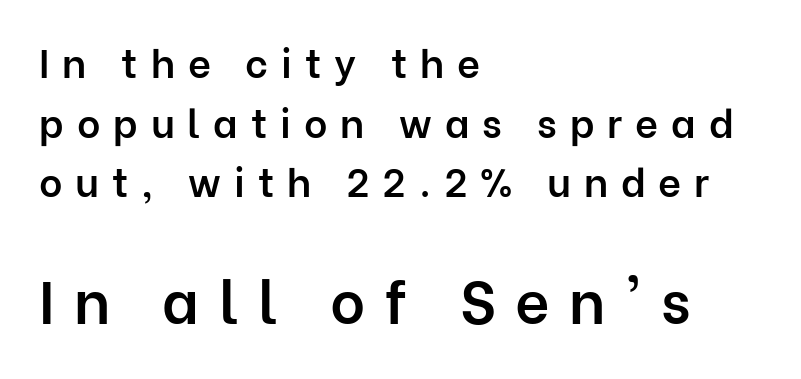
Q: Is the text bold? A: Semi-bold.
Q: Is the text italic (slanted)? A: No, it is upright.
Q: Is the typeface a serif or a sans-serif typeface? A: Sans-serif.
Q: Is the text underlined? A: No.
Q: How is the paragraph aligned? A: Left-aligned.
Q: Is the spacing between letters normal or unusually wide? A: Unusually wide.
Q: Is the spacing between lines tight, normal or loose? A: Normal.
Q: Which block of text is set in a larger size, the first (top) or the second (bottom)? A: The second (bottom) one.
Q: Width (condensed, normal, or wide)? A: Normal.
Q: Stroke contrast? A: Low.
Q: x-height? A: Medium.
Q: Monospaced? A: No.
